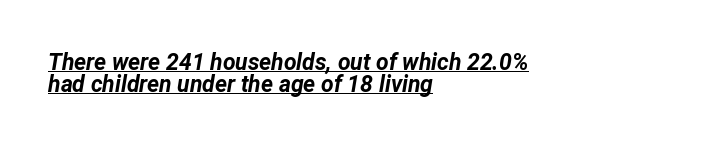
The paragraph has a hard left edge and a soft right edge. Vertical spacing — tight. Spacing between characters is what you'd get straight out of the box. The face used here has the dense, thick strokes of a bold. Every character sits at an angle, as italics do.
